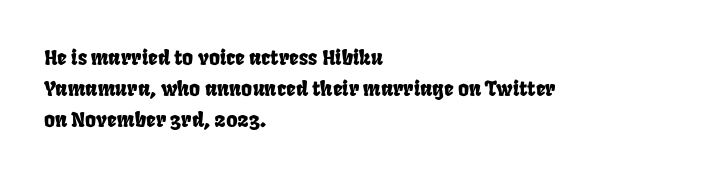
Q: Is the text underlined? A: No.
Q: How is the paragraph aligned? A: Left-aligned.
Q: Is the spacing between letters normal or unusually wide? A: Normal.
Q: Is the spacing between lines tight, normal or loose? A: Normal.
